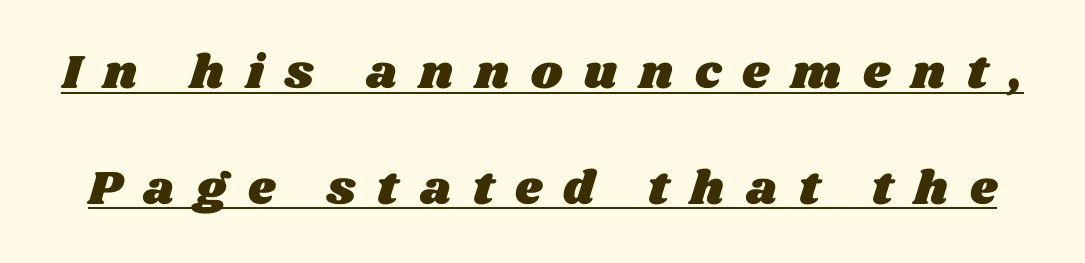
The image shows 48 px wide type; set loose line spacing (2.41x), unusually wide letter spacing (+0.45 em), underlined; medium stroke contrast and a large x-height.
